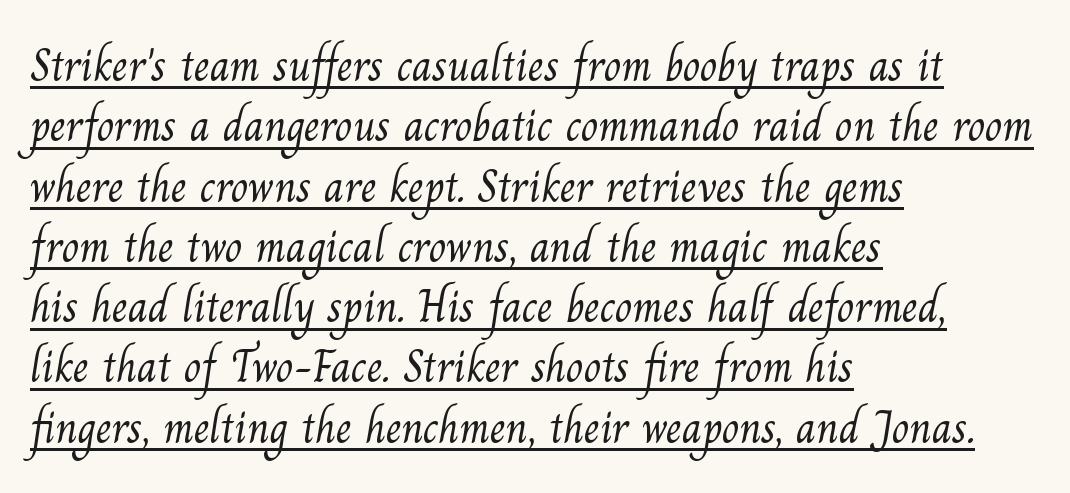
Q: Is the text bold? A: No.
Q: Is the typeface a serif or a sans-serif typeface? A: Serif.
Q: Is the text underlined? A: Yes.
Q: How is the paragraph aligned? A: Left-aligned.
Q: Is the spacing between letters normal or unusually wide? A: Normal.
Q: Is the spacing between lines tight, normal or loose? A: Normal.
Q: Width (condensed, normal, or wide)? A: Normal.
Q: Stroke contrast? A: Medium.
Q: x-height? A: Small.
Q: Monospaced? A: No.
